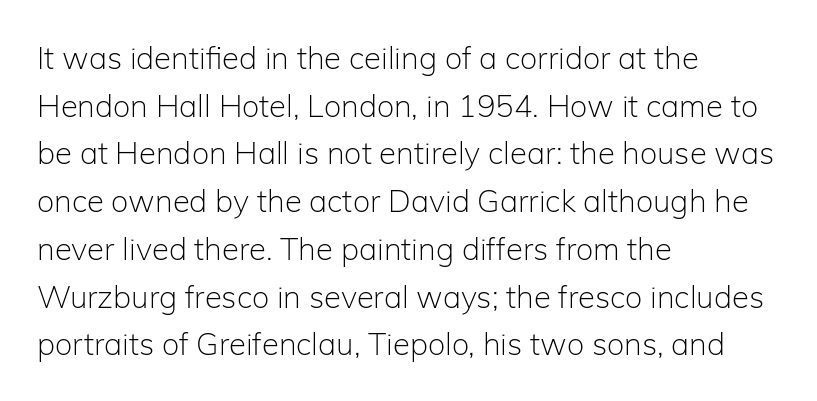
Has an underline been added? It has not. Is the type heavy? It reads as light-to-regular instead. Students, note that the glyphs here touch the page at normal intervals. The type sits square on the baseline with zero lean.
